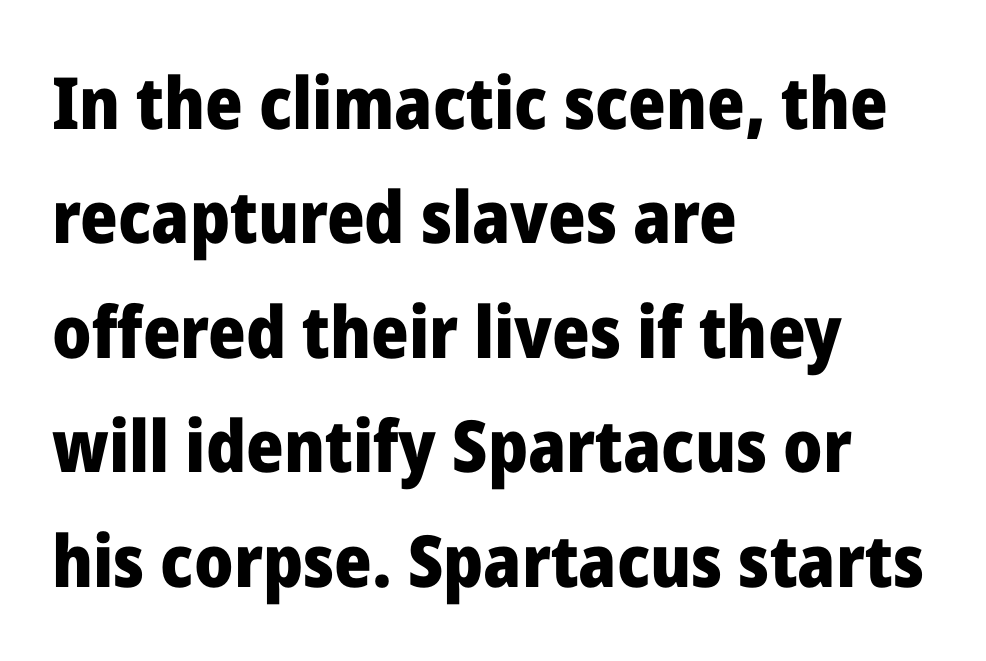
Q: Is the text bold? A: Yes.
Q: Is the text italic (slanted)? A: No, it is upright.
Q: Is the typeface a serif or a sans-serif typeface? A: Sans-serif.
Q: Is the text underlined? A: No.
Q: How is the paragraph aligned? A: Left-aligned.
Q: Is the spacing between letters normal or unusually wide? A: Normal.
Q: Is the spacing between lines tight, normal or loose? A: Normal.
Q: Width (condensed, normal, or wide)? A: Normal.
Q: Stroke contrast? A: Low.
Q: x-height? A: Medium.
Q: Monospaced? A: No.
